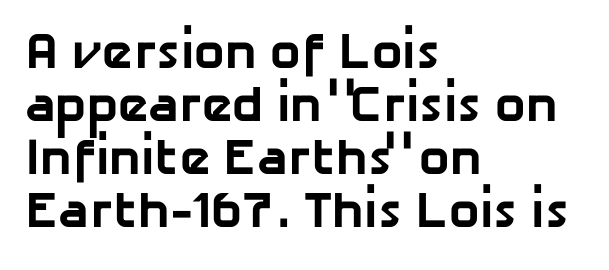
{"serif": "no", "bold": "yes", "weight": "bold", "width": "normal", "stroke_contrast": "low", "x_height": "medium", "monospaced": "no", "underline": "no", "align": "left", "line_spacing": "tight", "line_spacing_ratio": 1.04, "letter_spacing": "normal", "letter_spacing_em": 0.0, "glyph_px": 51}
